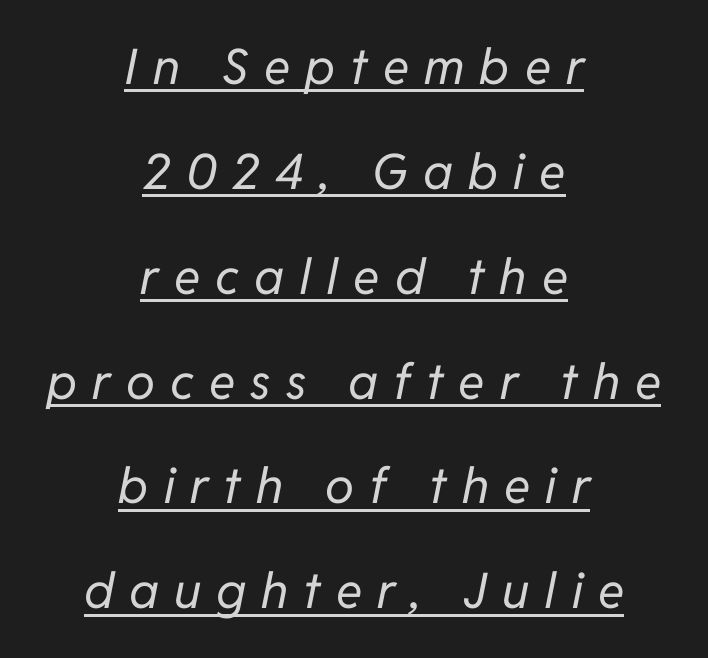
Q: Is the text bold? A: No.
Q: Is the text italic (slanted)? A: Yes, it leans right by about 11 degrees.
Q: Is the text underlined? A: Yes.
Q: How is the paragraph aligned? A: Centered.
Q: Is the spacing between letters normal or unusually wide? A: Unusually wide.
Q: Is the spacing between lines tight, normal or loose? A: Loose.
Q: Width (condensed, normal, or wide)? A: Normal.
Q: Stroke contrast? A: Low.
Q: x-height? A: Medium.
Q: Monospaced? A: No.
